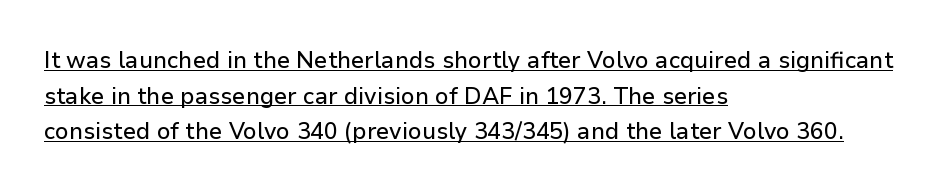
The image shows 23 px text type, upright; set left-aligned, normal line spacing (1.55x), normal letter spacing, underlined.
